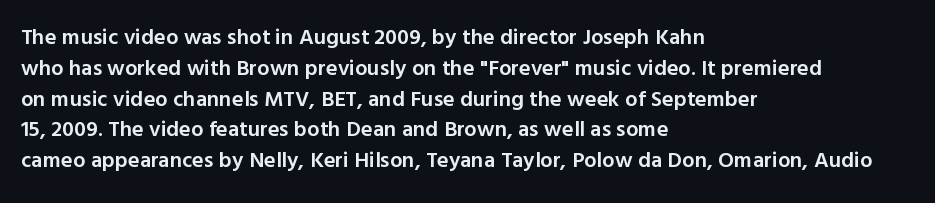
{"italic": "no", "bold": "semi", "underline": "no", "align": "left", "line_spacing": "normal", "line_spacing_ratio": 1.4, "letter_spacing": "normal", "letter_spacing_em": 0.0, "glyph_px": 22}
